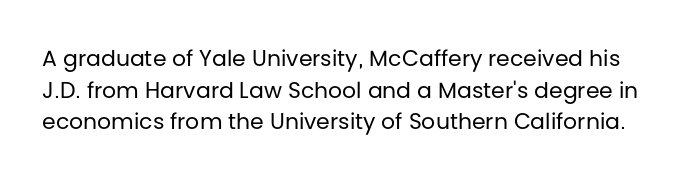
Baseline-to-baseline distance is the conventional proportion of letter height. When letters stand straight like this, we call the style roman or upright. The foot of each line stays bare and open. Is the letter spacing exaggerated? No — it looks like the ordinary default. The strokes carry an ordinary text weight at most.
